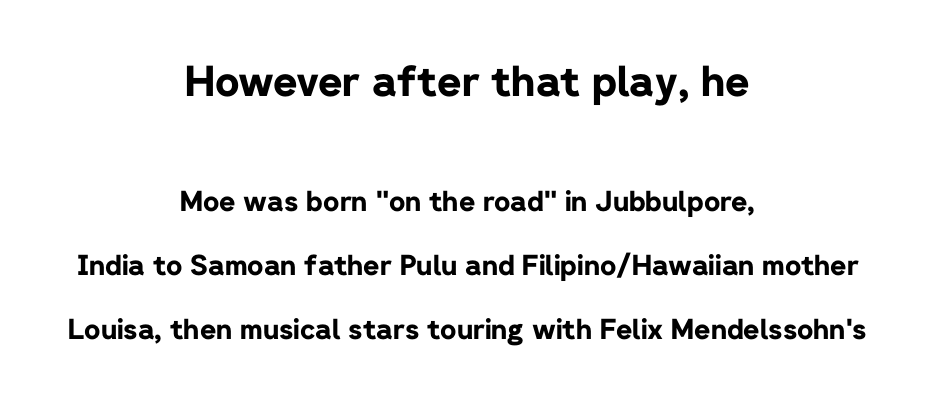
Set as a true bold cut, around the 700 mark. You could not count columns in this text — the font is proportionally spaced. Notice how the passage keeps no hard edge, just a central spine. Spacing between characters is what you'd get straight out of the box. The space directly below the letters is spotless.
